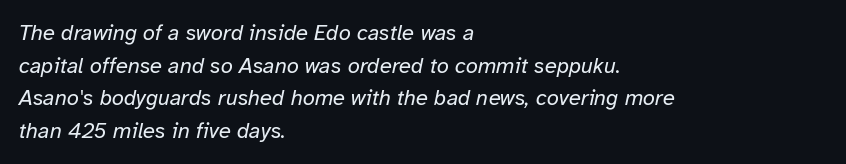
Q: Is the text bold? A: No.
Q: Is the text italic (slanted)? A: Yes, it leans right by about 12 degrees.
Q: Is the text underlined? A: No.
Q: How is the paragraph aligned? A: Left-aligned.
Q: Is the spacing between letters normal or unusually wide? A: Normal.
Q: Is the spacing between lines tight, normal or loose? A: Normal.
